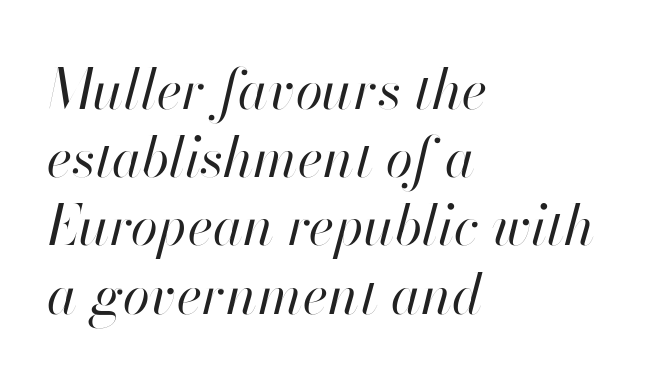
{"italic": "yes", "lean": "right", "slant_degrees": 13, "bold": "no", "weight": "regular", "width": "normal", "stroke_contrast": "high", "x_height": "small", "monospaced": "no", "underline": "no", "align": "left", "line_spacing_ratio": 1.24, "letter_spacing": "normal", "letter_spacing_em": 0.0, "glyph_px": 55}
